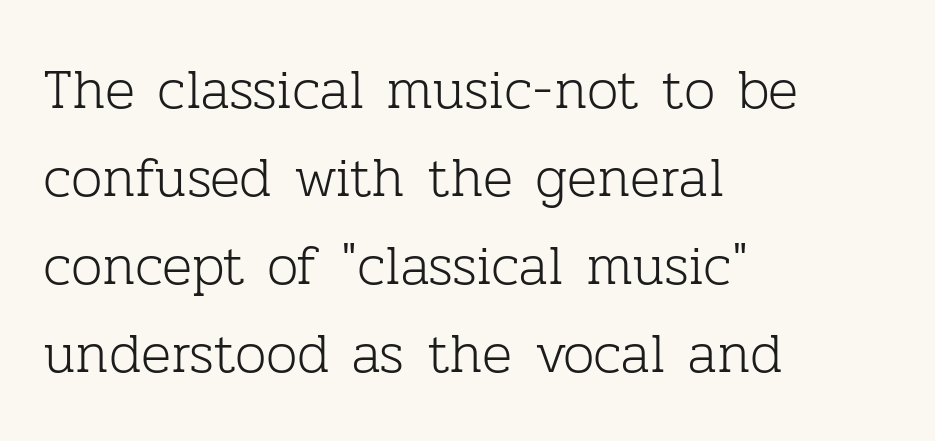
{"serif": "yes", "italic": "no", "bold": "no", "weight": "light", "width": "normal", "stroke_contrast": "low", "x_height": "medium", "monospaced": "no", "underline": "no", "align": "left", "line_spacing": "normal", "line_spacing_ratio": 1.57, "letter_spacing": "normal", "letter_spacing_em": 0.0, "glyph_px": 56}
